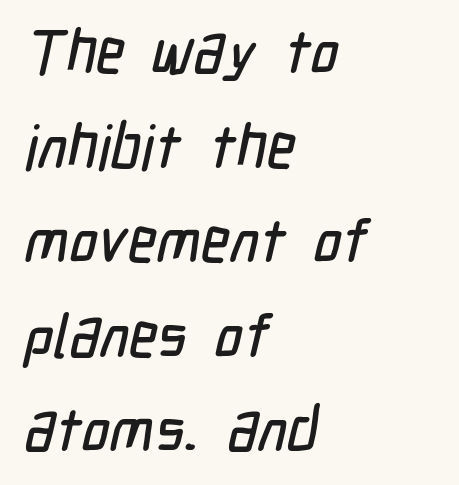
The image shows 61 px condensed sans-serif type; set left-aligned, normal line spacing (1.55x), normal letter spacing, not underlined; low stroke contrast and a medium x-height.
